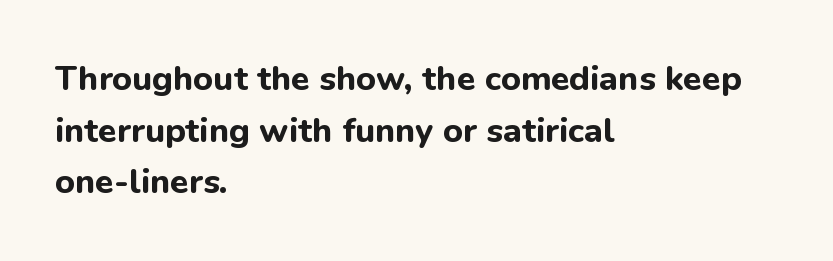
{"serif": "no", "italic": "no", "bold": "yes", "weight": "bold", "width": "normal", "stroke_contrast": "low", "x_height": "medium", "monospaced": "no", "underline": "no", "align": "left", "line_spacing": "normal", "line_spacing_ratio": 1.52, "letter_spacing": "normal", "letter_spacing_em": 0.0, "glyph_px": 34}
